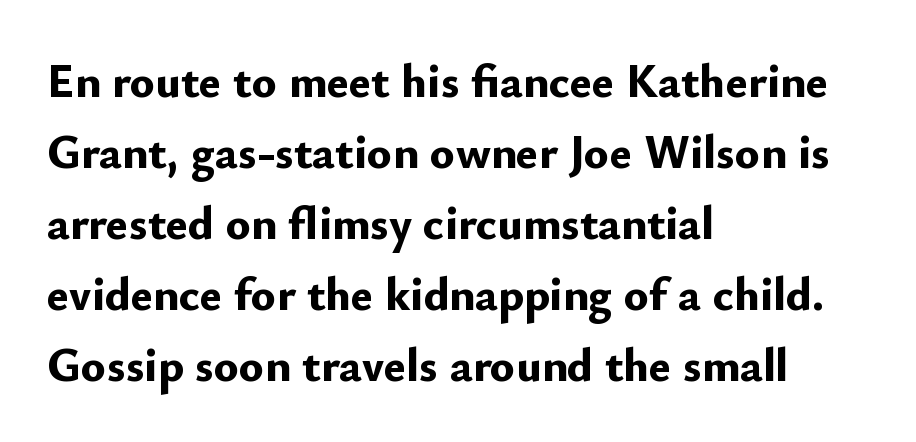
Q: Is the text bold? A: Yes.
Q: Is the text italic (slanted)? A: No, it is upright.
Q: Is the typeface a serif or a sans-serif typeface? A: Sans-serif.
Q: Is the text underlined? A: No.
Q: How is the paragraph aligned? A: Left-aligned.
Q: Is the spacing between letters normal or unusually wide? A: Normal.
Q: Is the spacing between lines tight, normal or loose? A: Normal.
Q: Width (condensed, normal, or wide)? A: Normal.
Q: Stroke contrast? A: Low.
Q: x-height? A: Small.
Q: Monospaced? A: No.
